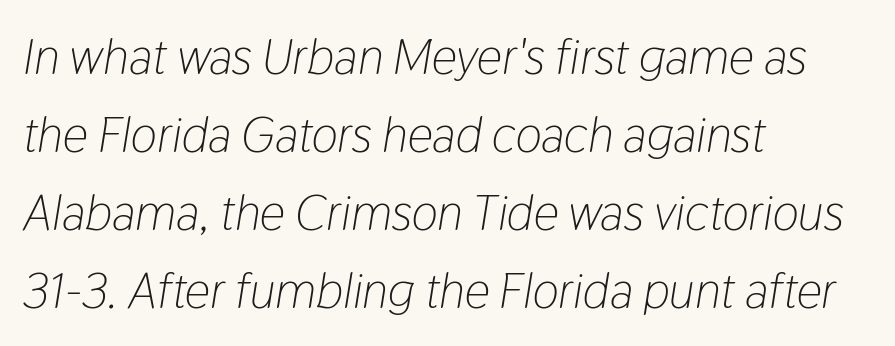
The image shows 50 px light, condensed type, italic (leaning right); set left-aligned, normal line spacing (1.56x), normal letter spacing, not underlined; low stroke contrast and a medium x-height.
